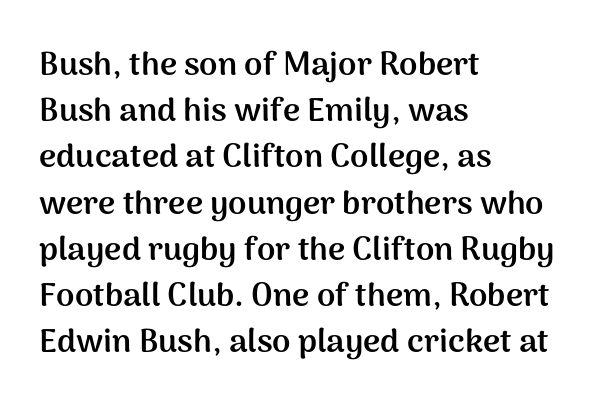
The image shows 33 px semibold sans-serif type, upright; set left-aligned, normal line spacing (1.4x), normal letter spacing, not underlined; medium stroke contrast and a medium x-height.
